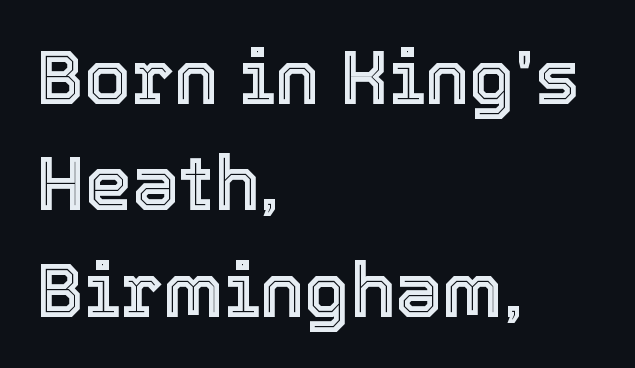
Q: Is the text italic (slanted)? A: No, it is upright.
Q: Is the text underlined? A: No.
Q: How is the paragraph aligned? A: Left-aligned.
Q: Is the spacing between letters normal or unusually wide? A: Normal.
Q: Is the spacing between lines tight, normal or loose? A: Normal.
Q: Width (condensed, normal, or wide)? A: Normal.
Q: x-height? A: Medium.
Q: Monospaced? A: No.
